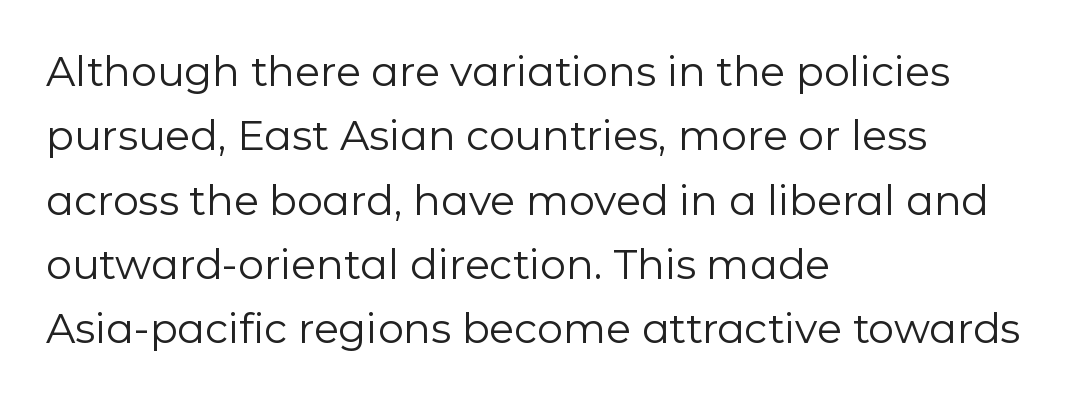
The image shows 41 px regular-weight sans-serif type, upright; set left-aligned, normal line spacing (1.57x), normal letter spacing, not underlined; low stroke contrast and a medium x-height.
